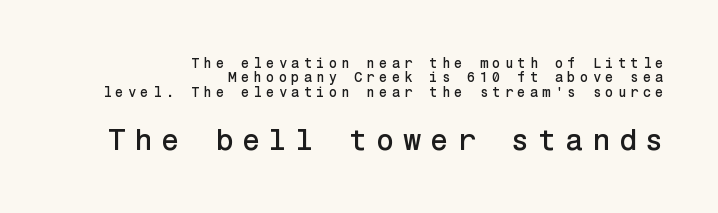
The composition opens small and finishes big. What's the leading like? Squeezed, with rows nearly overlapping. In CSS terms this would be text-align: right. Observe the wide spacing: letters keep a clear distance from each other.
